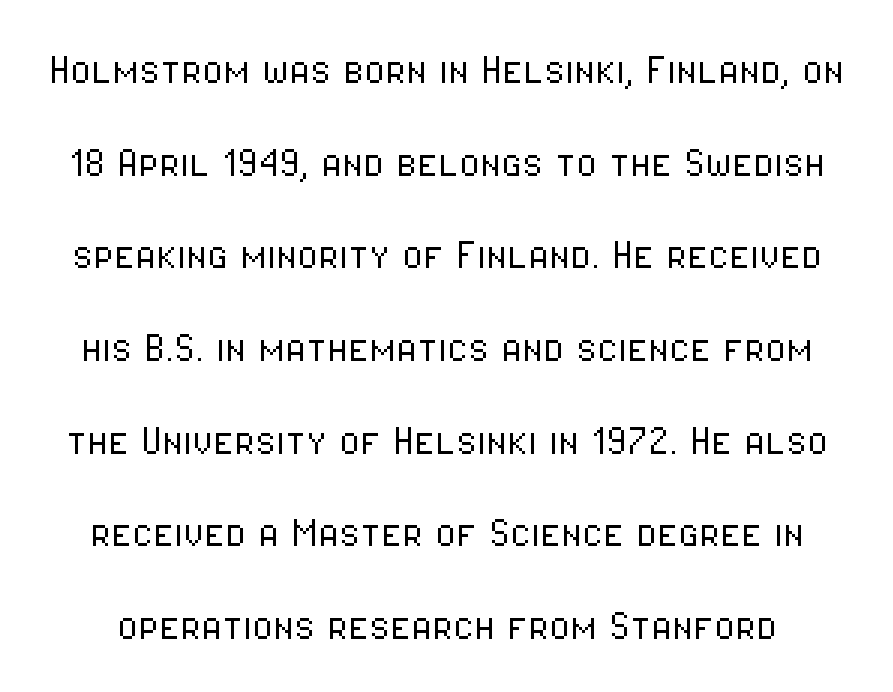
The image shows 48 px light, condensed sans-serif type, upright; set loose line spacing (1.93x), normal letter spacing, not underlined; low stroke contrast and a medium x-height.
